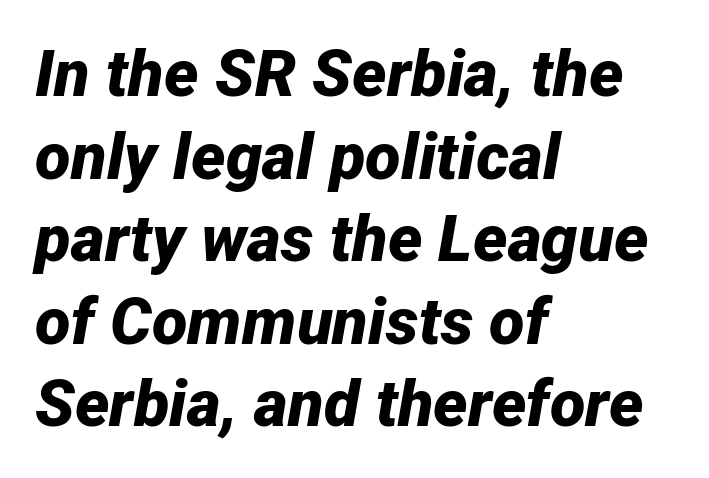
What's the leading like? Ordinary, nothing unusual. You can tell it's italic because the verticals aren't actually vertical. The strip under each line holds only bare page. Tracking here is standard; glyphs follow each other at the usual distance. As a designer I'd log this as weight 700, bold.
